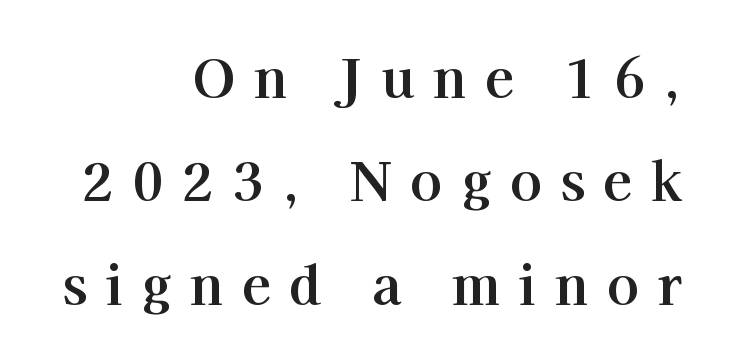
Q: Is the text italic (slanted)? A: No, it is upright.
Q: Is the typeface a serif or a sans-serif typeface? A: Serif.
Q: Is the text underlined? A: No.
Q: How is the paragraph aligned? A: Right-aligned.
Q: Is the spacing between letters normal or unusually wide? A: Unusually wide.
Q: Is the spacing between lines tight, normal or loose? A: Loose.
Q: Width (condensed, normal, or wide)? A: Normal.
Q: Stroke contrast? A: High.
Q: x-height? A: Medium.
Q: Monospaced? A: No.
